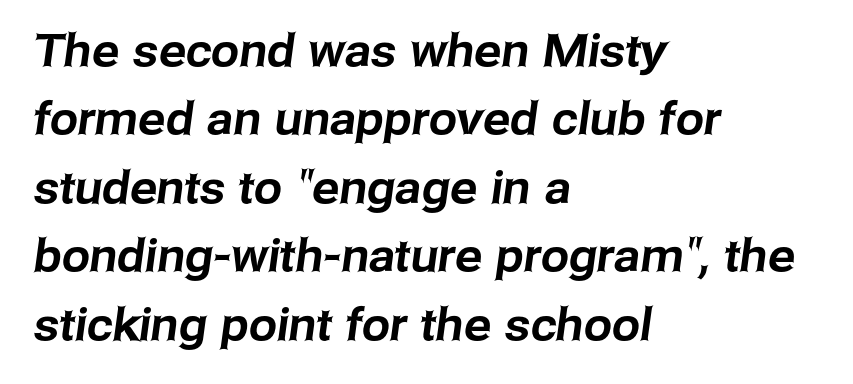
Normally led — the rows are evenly, conventionally spaced. Unlike a traditional serif, this face leaves its strokes unadorned. Varying glyph widths throughout — classic text-font behaviour. Leftover space on each line is placed entirely after the last word. No word sits above an underline.
